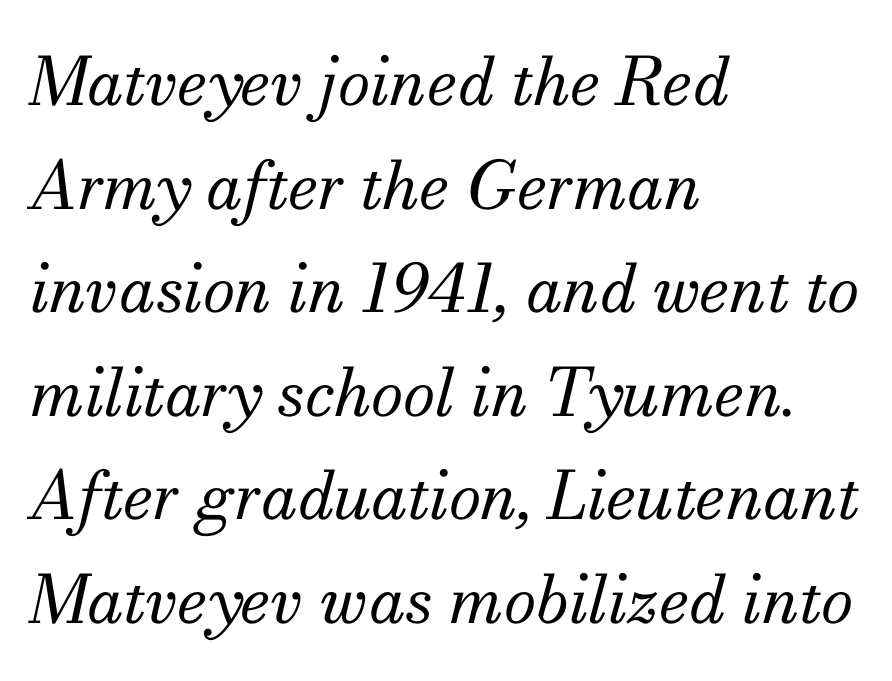
Beneath every word, the page is bare. Vertical spacing — default. Italic: yes, the glyphs are oblique. If you drew a ruler down the left edge, every line would touch it. The characters display serif detailing at their extremities. Observe the ordinary spacing: letters are neighbours, not strangers.
